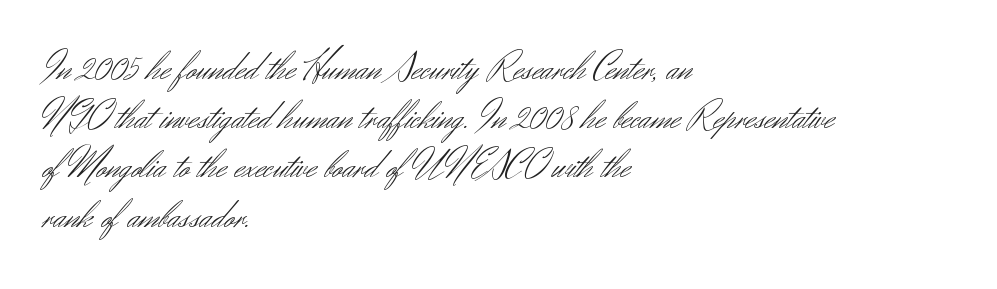
This is sans-serif lettering, the kind often seen on screens and signage. Looks like regular typesetting: each glyph gets only the width it needs. A clean baseline with only descenders dipping below it. The font sits on the lighter half of the weight spectrum, regular included.
